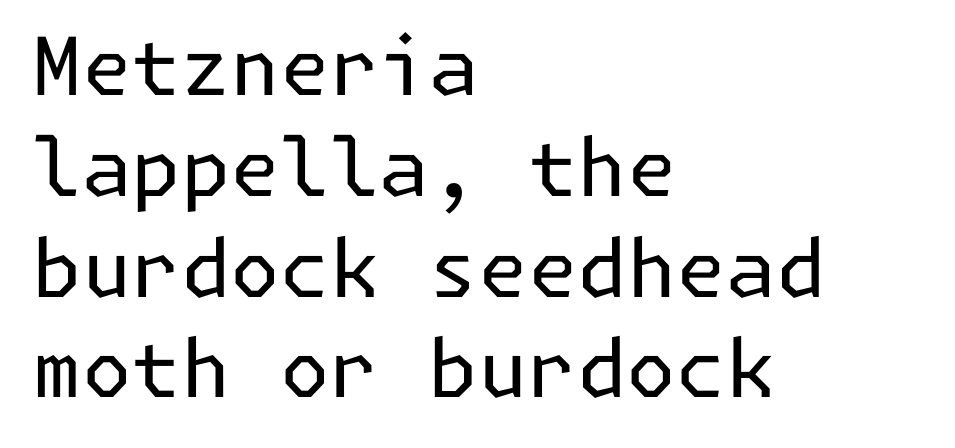
Q: Is the text bold? A: No.
Q: Is the text italic (slanted)? A: No, it is upright.
Q: Is the typeface a serif or a sans-serif typeface? A: Sans-serif.
Q: Is the text underlined? A: No.
Q: How is the paragraph aligned? A: Left-aligned.
Q: Is the spacing between letters normal or unusually wide? A: Normal.
Q: Is the spacing between lines tight, normal or loose? A: Normal.
Q: Width (condensed, normal, or wide)? A: Normal.
Q: Stroke contrast? A: Low.
Q: x-height? A: Medium.
